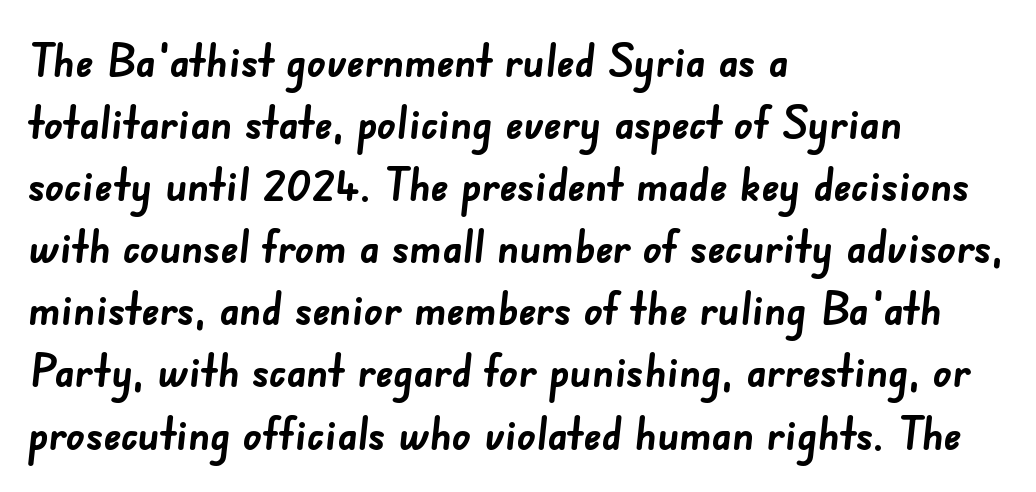
The image shows 46 px semibold sans-serif type; set left-aligned, normal line spacing (1.35x), normal letter spacing, not underlined; low stroke contrast and a small x-height.
